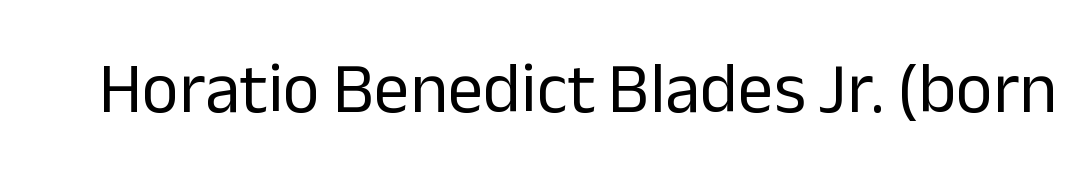
Proportional: the letters do not fall into vertical columns. The passage shown is not bold in any degree. Examine the stroke ends and you'll find no serifs. Each row of text sits above clean, open space. No extra tracking has been applied to these lines. In terms of posture, this sample is upright.
